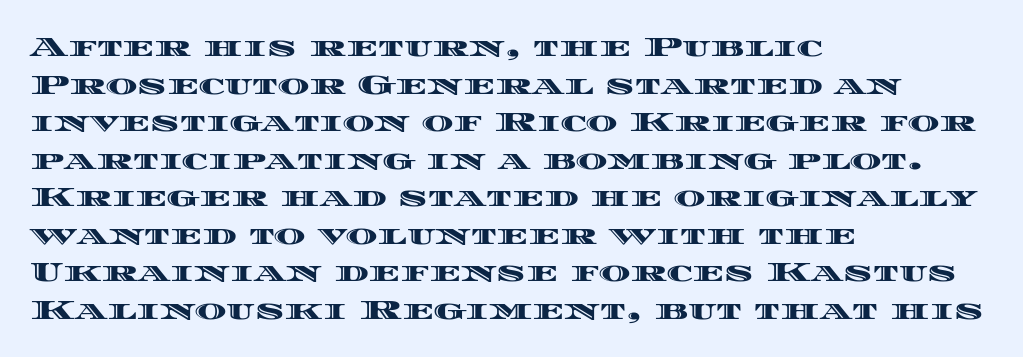
{"italic": "no", "underline": "no", "align": "left", "line_spacing": "normal", "line_spacing_ratio": 1.39, "letter_spacing": "normal", "letter_spacing_em": 0.0, "glyph_px": 27}
